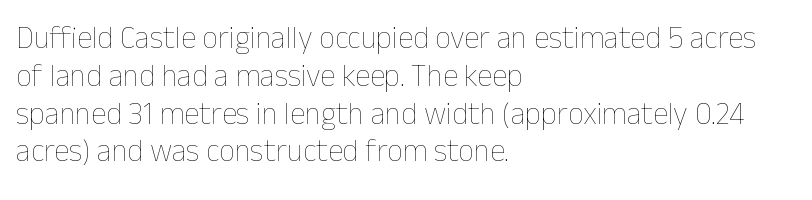
The image shows 31 px thin type, upright; set left-aligned, line spacing 1.22x, normal letter spacing, not underlined; low stroke contrast and a medium x-height.
